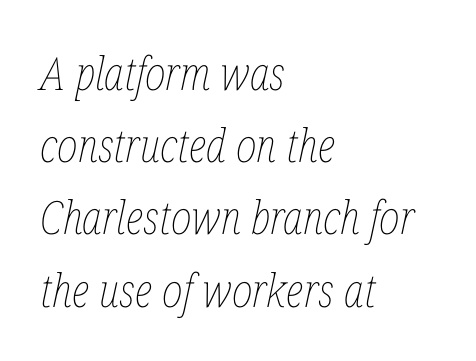
Q: Is the text bold? A: No.
Q: Is the text italic (slanted)? A: Yes, it leans right by about 12 degrees.
Q: Is the text underlined? A: No.
Q: How is the paragraph aligned? A: Left-aligned.
Q: Is the spacing between letters normal or unusually wide? A: Normal.
Q: Is the spacing between lines tight, normal or loose? A: Normal.
Q: Width (condensed, normal, or wide)? A: Condensed.
Q: Stroke contrast? A: Low.
Q: x-height? A: Medium.
Q: Monospaced? A: No.
